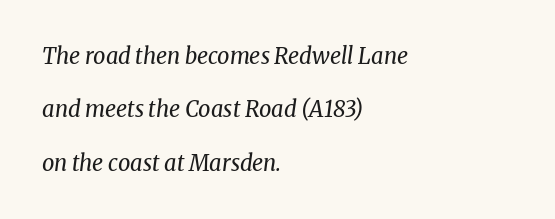
Q: Is the text bold? A: No.
Q: Is the text italic (slanted)? A: Yes, it leans right by about 8 degrees.
Q: Is the text underlined? A: No.
Q: How is the paragraph aligned? A: Left-aligned.
Q: Is the spacing between letters normal or unusually wide? A: Normal.
Q: Is the spacing between lines tight, normal or loose? A: Loose.
